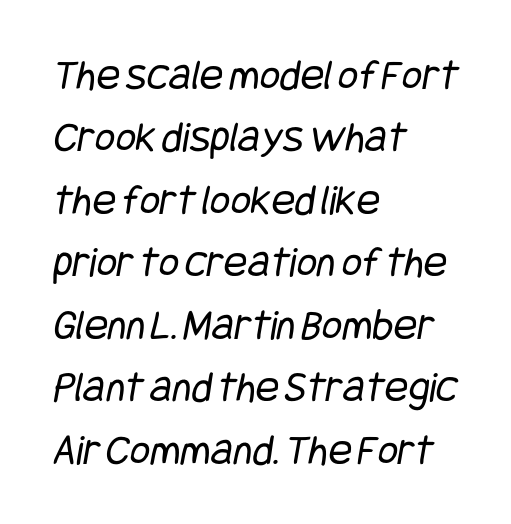
The image shows 44 px regular-weight, condensed sans-serif type; set left-aligned, normal line spacing (1.42x), normal letter spacing, not underlined; low stroke contrast and a large x-height.
